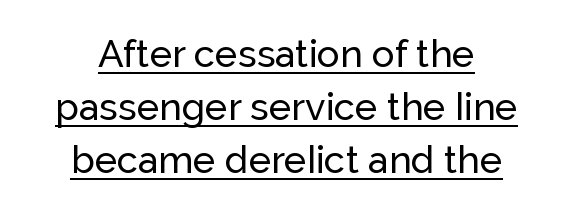
{"serif": "no", "italic": "no", "width": "normal", "stroke_contrast": "low", "x_height": "medium", "monospaced": "no", "underline": "yes", "align": "center", "line_spacing": "normal", "line_spacing_ratio": 1.4, "letter_spacing": "normal", "letter_spacing_em": 0.0, "glyph_px": 38}
